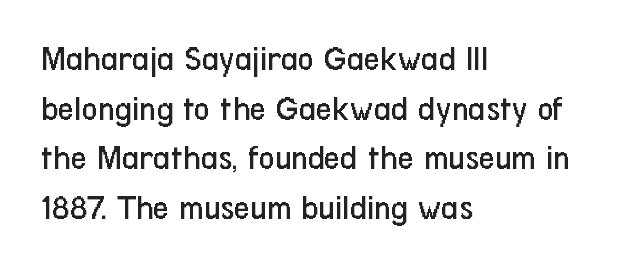
{"serif": "no", "italic": "no", "bold": "no", "weight": "regular", "width": "condensed", "stroke_contrast": "low", "x_height": "medium", "monospaced": "no", "underline": "no", "align": "left", "line_spacing": "normal", "line_spacing_ratio": 1.42, "letter_spacing": "normal", "letter_spacing_em": 0.0, "glyph_px": 35}
